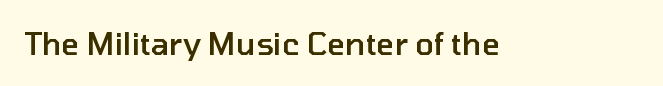
Q: Is the text bold? A: Semi-bold.
Q: Is the text italic (slanted)? A: No, it is upright.
Q: Is the typeface a serif or a sans-serif typeface? A: Sans-serif.
Q: Is the text underlined? A: No.
Q: Is the spacing between letters normal or unusually wide? A: Normal.
Q: Width (condensed, normal, or wide)? A: Normal.
Q: Stroke contrast? A: Low.
Q: x-height? A: Medium.
Q: Monospaced? A: No.
